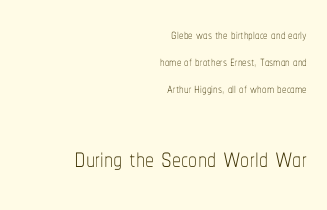
This sample is right-justified, so line beginnings fall wherever the words allow. A typesetter would call this zero additional tracking. Each new line begins a customary step beneath the previous one. Note the varied advance widths — an 'i' is clearly narrower than an 'm'. The letterforms sit at book weight or below. The words here are not underlined.
